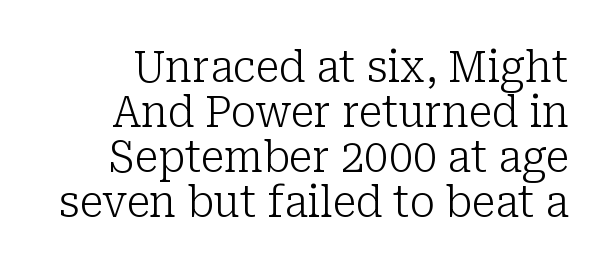
Q: Is the text bold? A: No.
Q: Is the text italic (slanted)? A: No, it is upright.
Q: Is the typeface a serif or a sans-serif typeface? A: Serif.
Q: Is the text underlined? A: No.
Q: Is the spacing between letters normal or unusually wide? A: Normal.
Q: Is the spacing between lines tight, normal or loose? A: Tight.
Q: Width (condensed, normal, or wide)? A: Normal.
Q: Stroke contrast? A: Low.
Q: x-height? A: Medium.
Q: Monospaced? A: No.
